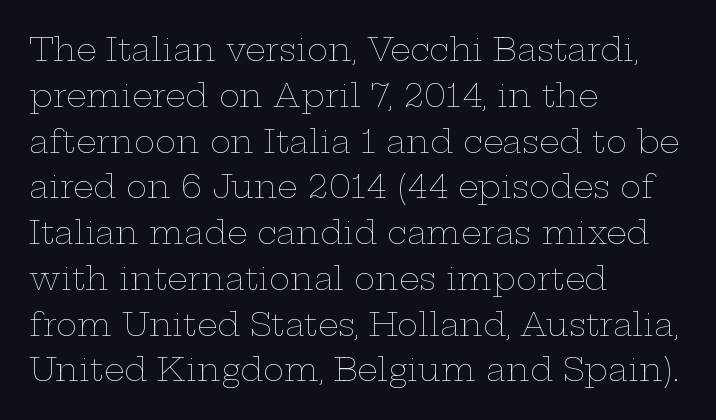
Letter spacing: default. If you measured baseline to baseline, you'd find a middling distance. Weight: not bold — regular or lighter. The strip under each line holds only bare page. Think of a printed novel: that variable character pitch is what you see here. Left-aligned paragraph, ragged on the right.
